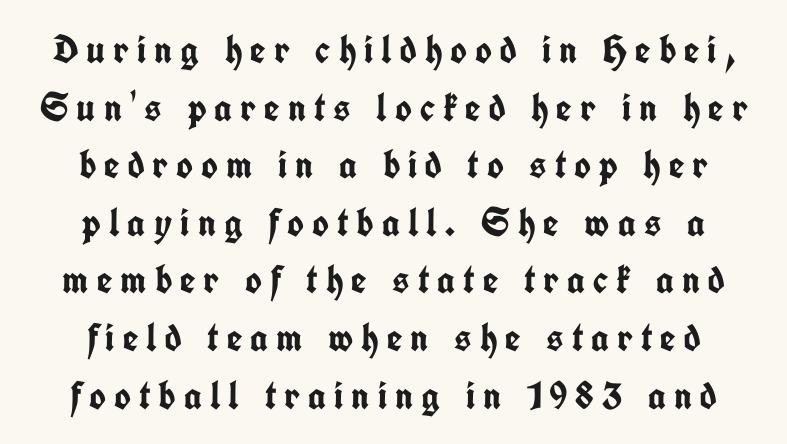
{"serif": "no", "italic": "no", "bold": "yes", "weight": "semibold", "width": "condensed", "stroke_contrast": "low", "x_height": "medium", "monospaced": "no", "underline": "no", "align": "center", "line_spacing": "normal", "line_spacing_ratio": 1.44, "letter_spacing": "wide", "letter_spacing_em": 0.2, "glyph_px": 40}
